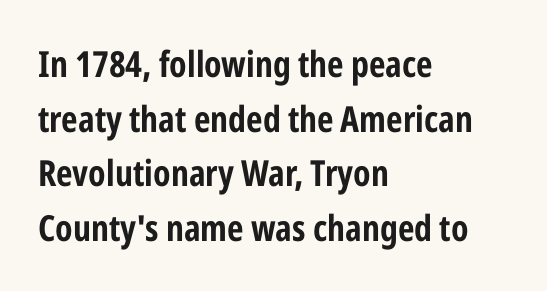
{"serif": "no", "italic": "no", "bold": "yes", "weight": "bold", "width": "condensed", "stroke_contrast": "low", "x_height": "medium", "monospaced": "no", "underline": "no", "align": "left", "line_spacing": "normal", "line_spacing_ratio": 1.52, "letter_spacing": "normal", "letter_spacing_em": 0.0, "glyph_px": 36}
